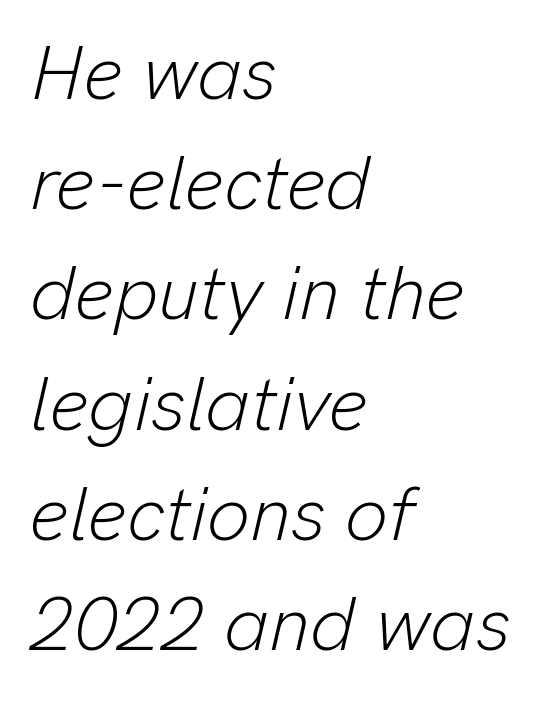
Q: Is the text bold? A: No.
Q: Is the text italic (slanted)? A: Yes, it leans right by about 13 degrees.
Q: Is the text underlined? A: No.
Q: How is the paragraph aligned? A: Left-aligned.
Q: Is the spacing between letters normal or unusually wide? A: Normal.
Q: Is the spacing between lines tight, normal or loose? A: Normal.
Q: Width (condensed, normal, or wide)? A: Normal.
Q: Stroke contrast? A: Low.
Q: x-height? A: Medium.
Q: Monospaced? A: No.
